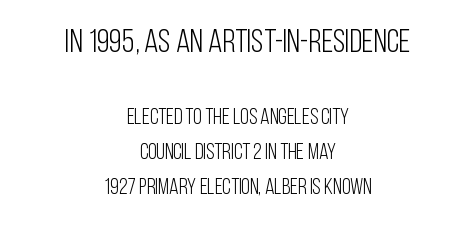
The image shows 33 px light, condensed sans-serif type, upright; set centered, normal line spacing (1.61x), normal letter spacing, not underlined; the first (top) block is 1.5x larger; low stroke contrast and a large x-height.
